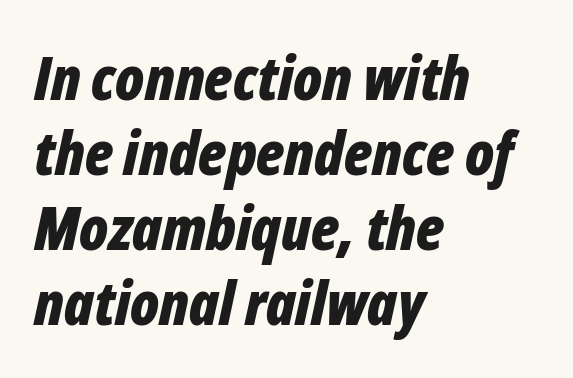
Yep, that's italic — everything's leaning. One-word summary of the alignment: left. The foot of each line stays bare and open. Weight: bold. The face used here is rendered with its standard letterfit. Character widths vary here, with narrow letters taking less room than wide ones.
